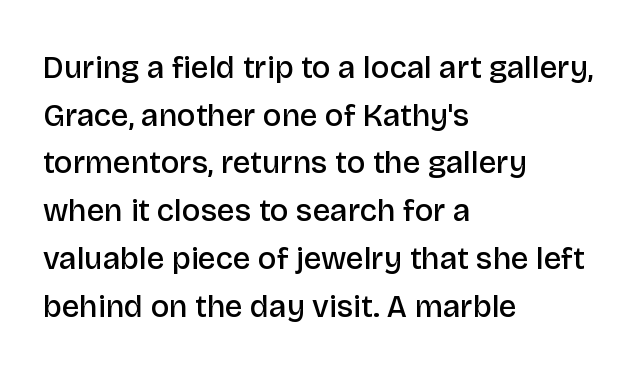
{"serif": "no", "italic": "no", "bold": "semi", "weight": "semibold", "width": "normal", "stroke_contrast": "low", "x_height": "large", "monospaced": "no", "underline": "no", "align": "left", "line_spacing": "normal", "line_spacing_ratio": 1.54, "letter_spacing": "normal", "letter_spacing_em": 0.0, "glyph_px": 31}
